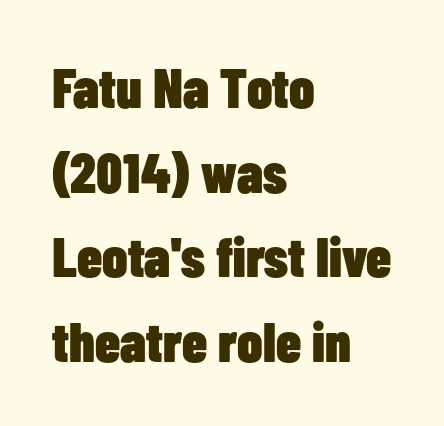
Q: Is the text bold? A: Yes.
Q: Is the text italic (slanted)? A: No, it is upright.
Q: Is the typeface a serif or a sans-serif typeface? A: Sans-serif.
Q: Is the text underlined? A: No.
Q: How is the paragraph aligned? A: Left-aligned.
Q: Is the spacing between letters normal or unusually wide? A: Normal.
Q: Is the spacing between lines tight, normal or loose? A: Normal.
Q: Width (condensed, normal, or wide)? A: Condensed.
Q: Stroke contrast? A: Low.
Q: x-height? A: Medium.
Q: Monospaced? A: No.
